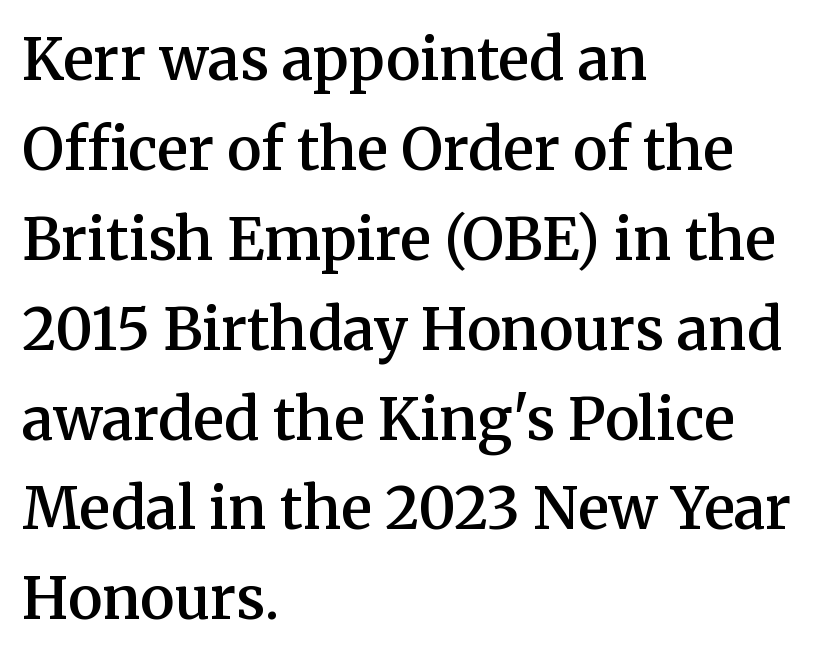
{"serif": "yes", "italic": "no", "bold": "semi", "weight": "semibold", "width": "normal", "stroke_contrast": "medium", "x_height": "medium", "monospaced": "no", "underline": "no", "align": "left", "line_spacing": "normal", "line_spacing_ratio": 1.55, "letter_spacing": "normal", "letter_spacing_em": 0.0, "glyph_px": 58}
